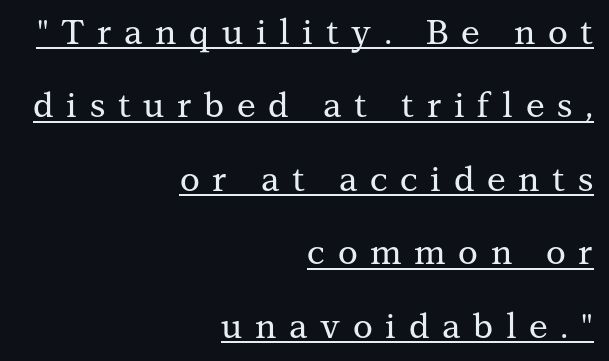
Q: Is the text italic (slanted)? A: No, it is upright.
Q: Is the typeface a serif or a sans-serif typeface? A: Serif.
Q: Is the text underlined? A: Yes.
Q: How is the paragraph aligned? A: Right-aligned.
Q: Is the spacing between letters normal or unusually wide? A: Unusually wide.
Q: Is the spacing between lines tight, normal or loose? A: Loose.
Q: Width (condensed, normal, or wide)? A: Normal.
Q: Stroke contrast? A: Medium.
Q: x-height? A: Medium.
Q: Monospaced? A: No.
